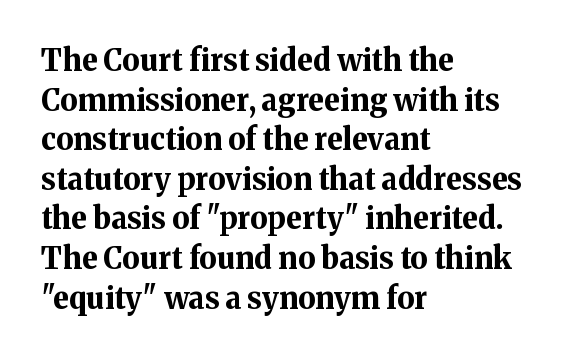
A clean baseline with only descenders dipping below it. Short and long lines alike share a common starting point at left. Nope, not italic — everything's standing straight. The letters are bold, with thick, heavy strokes.
